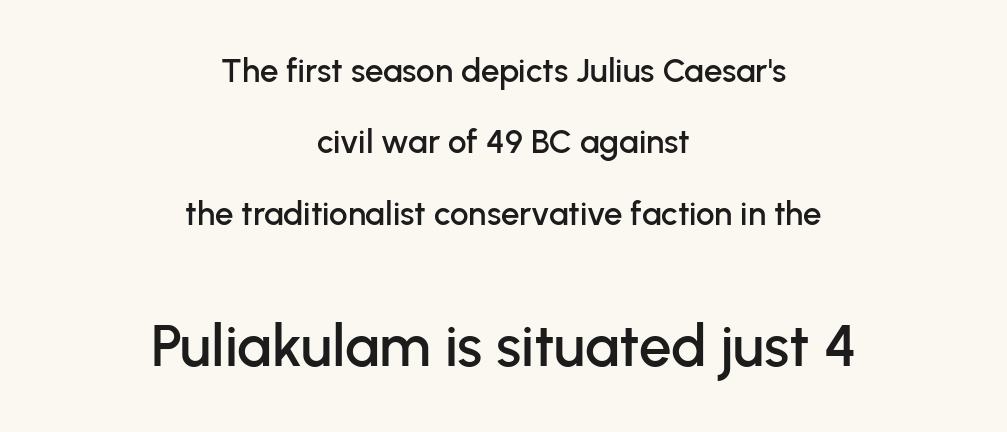
{"serif": "no", "italic": "no", "width": "normal", "stroke_contrast": "low", "x_height": "medium", "monospaced": "no", "underline": "no", "align": "center", "line_spacing": "loose", "line_spacing_ratio": 2.16, "letter_spacing": "normal", "letter_spacing_em": 0.0, "larger_block": "second", "size_ratio": 1.76, "glyph_px": 58}
